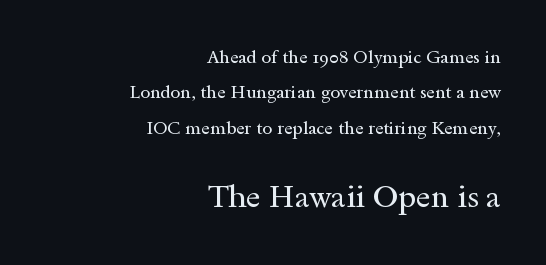
Is the letter spacing exaggerated? No — it looks like the ordinary default. A typesetter would label this face a serif. The rendering uses a large line-height, opening up the rows. A typesetter would mark this as roman, not italic.
